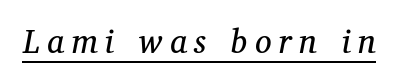
{"serif": "yes", "italic": "yes", "lean": "right", "slant_degrees": 12, "bold": "no", "weight": "regular", "width": "normal", "stroke_contrast": "medium", "x_height": "medium", "monospaced": "no", "underline": "yes", "letter_spacing": "wide", "letter_spacing_em": 0.23, "glyph_px": 33}
